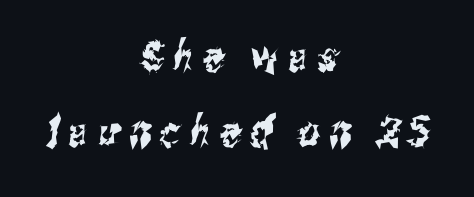
{"serif": "no", "width": "condensed", "stroke_contrast": "medium", "x_height": "medium", "monospaced": "no", "underline": "no", "align": "center", "line_spacing_ratio": 1.79, "letter_spacing": "wide", "letter_spacing_em": 0.21, "glyph_px": 42}
